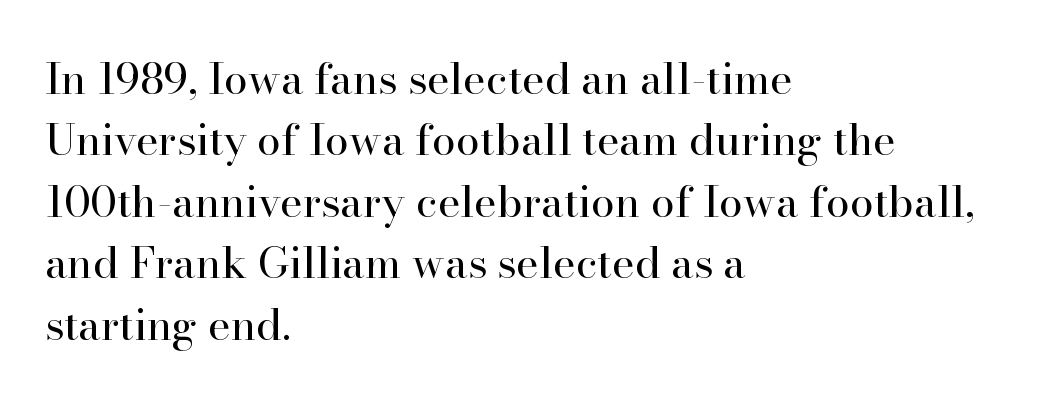
The image shows 43 px regular-weight serif type, upright; set left-aligned, normal line spacing (1.43x), normal letter spacing, not underlined; high stroke contrast and a small x-height.
